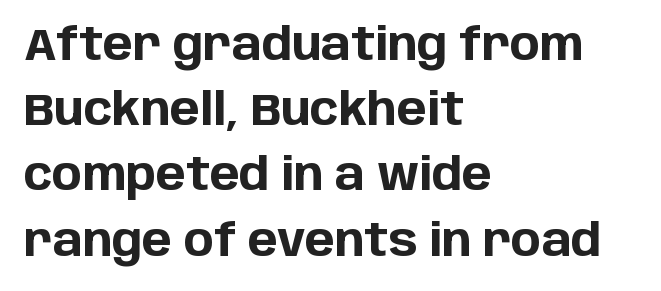
The image shows 45 px bold sans-serif type, upright; set left-aligned, normal line spacing (1.45x), normal letter spacing, not underlined; low stroke contrast and a large x-height.
